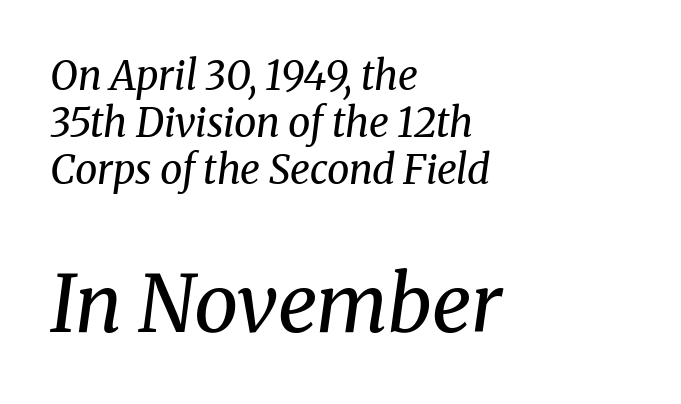
{"serif": "yes", "italic": "yes", "lean": "right", "slant_degrees": 8, "bold": "no", "weight": "regular", "width": "normal", "stroke_contrast": "medium", "x_height": "medium", "monospaced": "no", "underline": "no", "align": "left", "line_spacing_ratio": 1.17, "letter_spacing": "normal", "letter_spacing_em": 0.0, "larger_block": "second", "size_ratio": 1.98, "glyph_px": 79}
